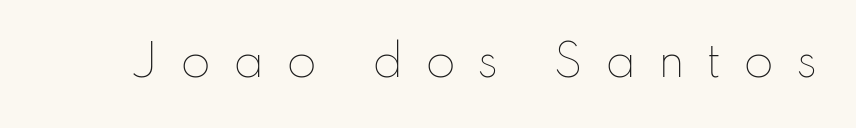
The image shows 44 px thin type, upright; set unusually wide letter spacing (+0.49 em), not underlined; low stroke contrast and a small x-height.
